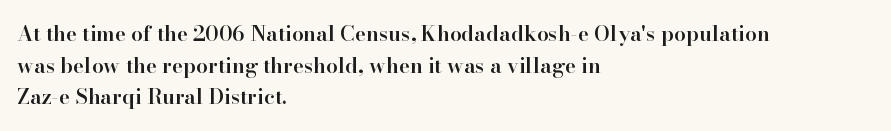
Italic? Not at all — the glyphs are vertical. A typesetter would call this zero additional tracking. The typesetting leans somewhat heavy: a semibold. The string is rendered with underlining switched off. The setting favours the left margin, as ordinary paragraphs usually do.
